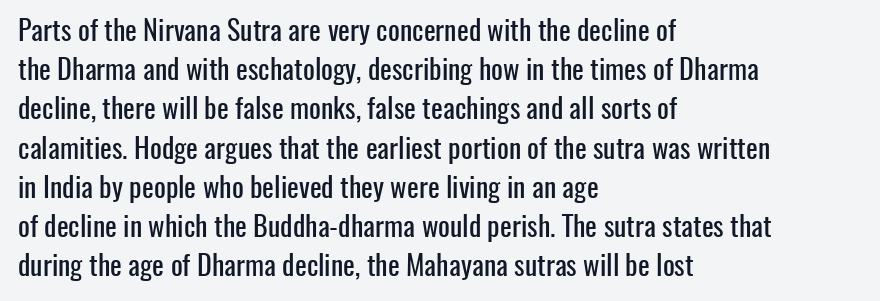
Unlike italic type, these characters show no tilt at all. These lines are rendered in a variable-pitch font. Does the leading feel generous? No, just average. Is the block centered? No — it sits flush against the left margin. Nobody drew a line under any word here.
